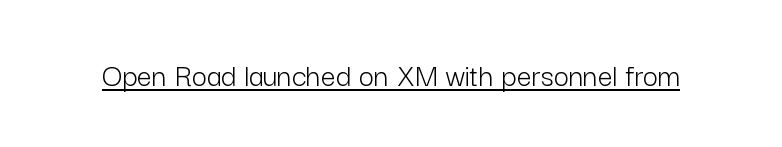
The image shows 33 px light sans-serif type, upright; set normal letter spacing, underlined; low stroke contrast and a medium x-height.
